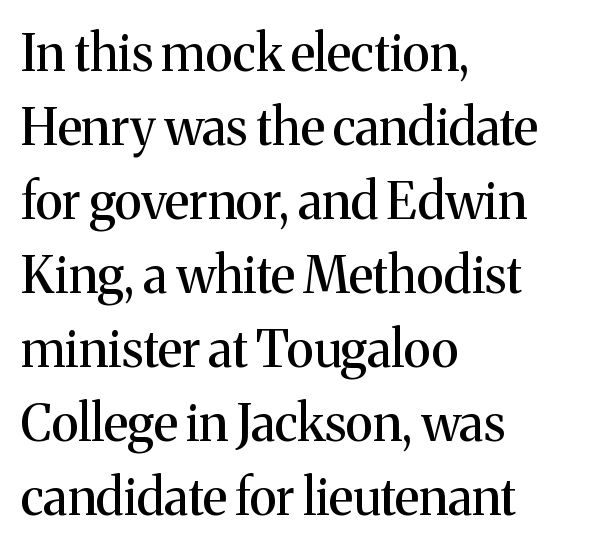
Q: Is the text italic (slanted)? A: No, it is upright.
Q: Is the typeface a serif or a sans-serif typeface? A: Serif.
Q: Is the text underlined? A: No.
Q: How is the paragraph aligned? A: Left-aligned.
Q: Is the spacing between letters normal or unusually wide? A: Normal.
Q: Is the spacing between lines tight, normal or loose? A: Normal.
Q: Width (condensed, normal, or wide)? A: Normal.
Q: Stroke contrast? A: Medium.
Q: x-height? A: Medium.
Q: Monospaced? A: No.
